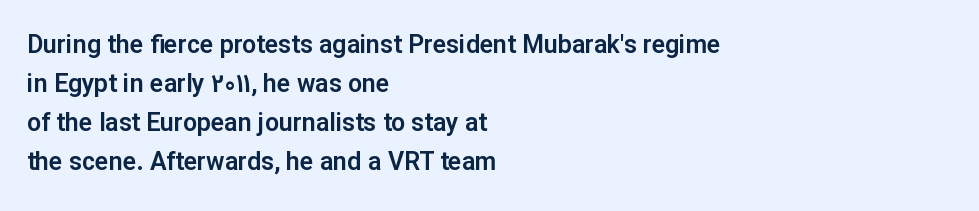
{"italic": "no", "underline": "no", "align": "left", "line_spacing": "normal", "line_spacing_ratio": 1.56, "letter_spacing": "normal", "letter_spacing_em": 0.0, "glyph_px": 25}
